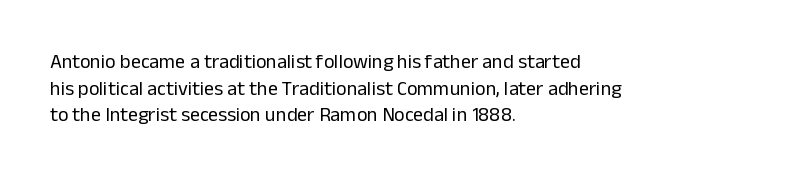
The image shows 20 px text type, upright; set left-aligned, normal line spacing (1.33x), normal letter spacing, not underlined.
